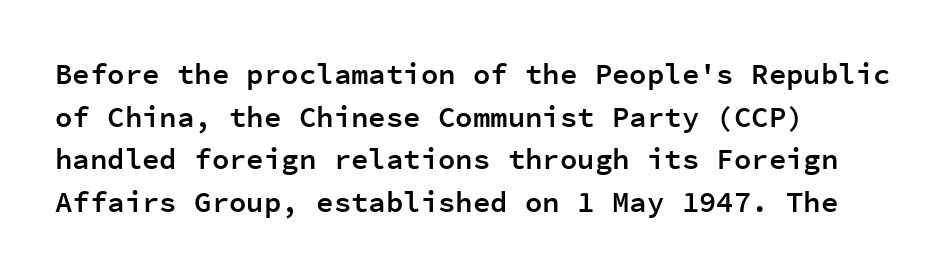
Q: Is the text bold? A: Semi-bold.
Q: Is the text italic (slanted)? A: No, it is upright.
Q: Is the typeface a serif or a sans-serif typeface? A: Sans-serif.
Q: Is the text underlined? A: No.
Q: How is the paragraph aligned? A: Left-aligned.
Q: Is the spacing between letters normal or unusually wide? A: Normal.
Q: Is the spacing between lines tight, normal or loose? A: Normal.
Q: Width (condensed, normal, or wide)? A: Normal.
Q: Stroke contrast? A: Low.
Q: x-height? A: Medium.
Q: Monospaced? A: Yes.
